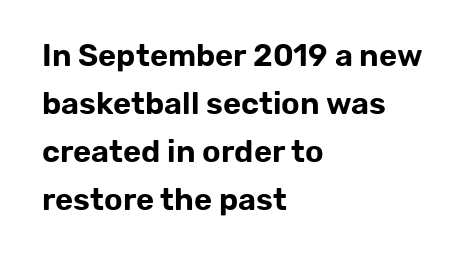
The image shows 31 px sans-serif type, upright; set left-aligned, normal line spacing (1.55x), normal letter spacing, not underlined; low stroke contrast and a medium x-height.
